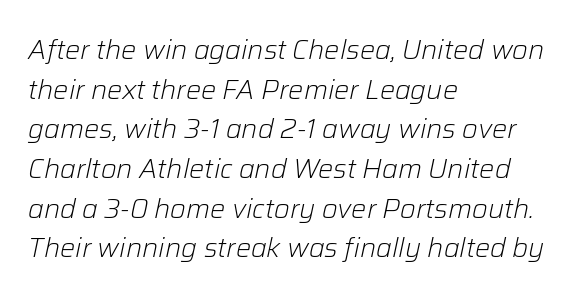
The image shows 27 px text type, italic (leaning right); set left-aligned, normal line spacing (1.47x), normal letter spacing, not underlined.
